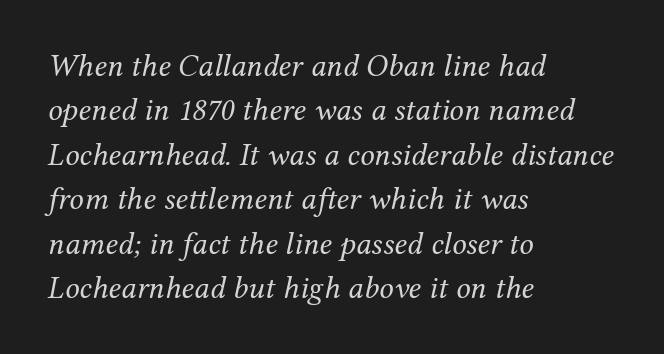
Q: Is the text bold? A: No.
Q: Is the text italic (slanted)? A: Yes, it leans right by about 12 degrees.
Q: Is the typeface a serif or a sans-serif typeface? A: Serif.
Q: Is the text underlined? A: No.
Q: How is the paragraph aligned? A: Left-aligned.
Q: Is the spacing between letters normal or unusually wide? A: Normal.
Q: Is the spacing between lines tight, normal or loose? A: Normal.
Q: Width (condensed, normal, or wide)? A: Normal.
Q: Stroke contrast? A: Medium.
Q: x-height? A: Medium.
Q: Monospaced? A: No.
